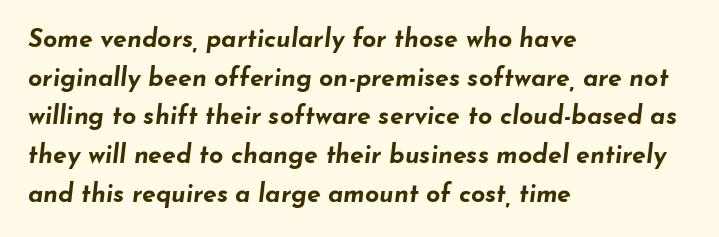
Q: Is the text bold? A: Yes.
Q: Is the text italic (slanted)? A: Yes, it leans right by about 7 degrees.
Q: Is the text underlined? A: No.
Q: How is the paragraph aligned? A: Left-aligned.
Q: Is the spacing between letters normal or unusually wide? A: Normal.
Q: Is the spacing between lines tight, normal or loose? A: Normal.
